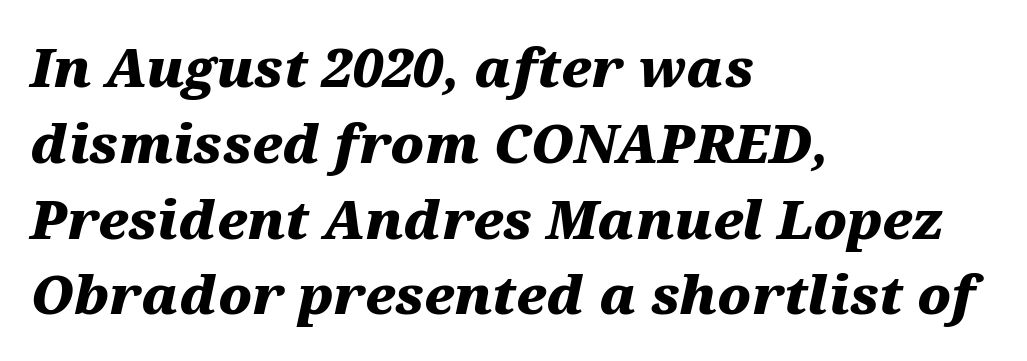
{"italic": "yes", "lean": "right", "slant_degrees": 12, "bold": "yes", "weight": "heavy", "width": "wide", "stroke_contrast": "medium", "x_height": "medium", "monospaced": "no", "underline": "no", "align": "left", "line_spacing": "normal", "line_spacing_ratio": 1.43, "letter_spacing": "normal", "letter_spacing_em": 0.0, "glyph_px": 53}
